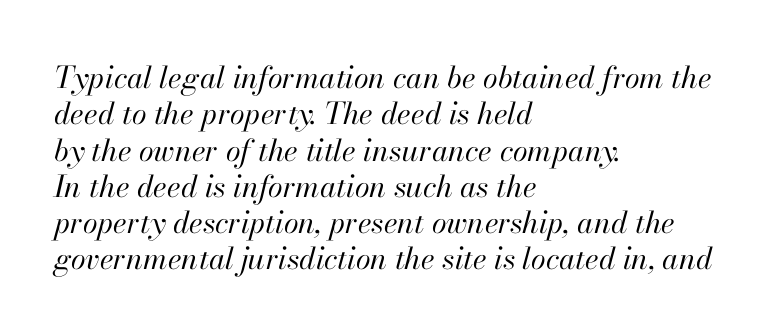
{"italic": "yes", "lean": "right", "slant_degrees": 13, "bold": "no", "weight": "regular", "width": "normal", "stroke_contrast": "high", "x_height": "small", "monospaced": "no", "underline": "no", "align": "left", "line_spacing_ratio": 1.21, "letter_spacing": "normal", "letter_spacing_em": 0.0, "glyph_px": 30}
